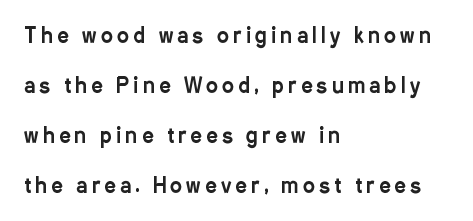
The image shows 20 px text type, upright; set left-aligned, loose line spacing (2.5x), unusually wide letter spacing (+0.22 em), not underlined.
